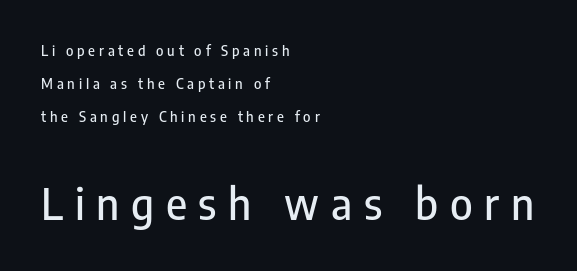
{"serif": "no", "italic": "no", "width": "condensed", "stroke_contrast": "low", "x_height": "medium", "monospaced": "no", "underline": "no", "align": "left", "line_spacing": "loose", "line_spacing_ratio": 2.37, "letter_spacing": "wide", "letter_spacing_em": 0.27, "larger_block": "second", "size_ratio": 3.07, "glyph_px": 43}
